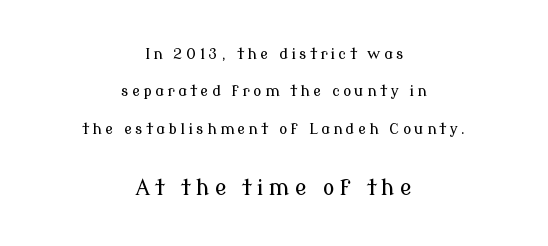
This sample uses an upright cut, with every glyph sitting square on the baseline. This block would shrink considerably if given ordinary leading; it's expanded now. This sample uses expanded letter spacing, leaving extra air between glyphs. Honestly, there is no underline to notice here at all.
